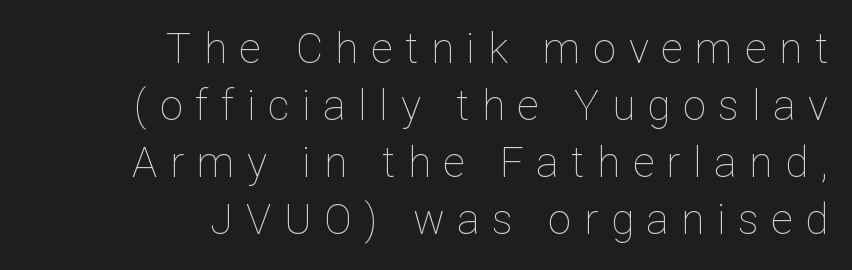
{"italic": "no", "bold": "no", "weight": "thin", "width": "normal", "stroke_contrast": "low", "x_height": "medium", "monospaced": "no", "underline": "no", "align": "right", "line_spacing": "normal", "line_spacing_ratio": 1.36, "letter_spacing": "wide", "letter_spacing_em": 0.3, "glyph_px": 42}
